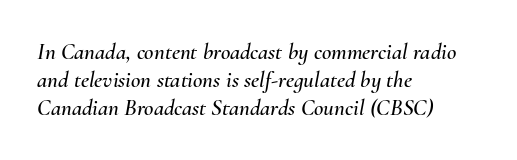
This sample uses an oblique cut, with every glyph tilted off the vertical. Look at the tracking — it's just the regular setting, nothing added. The string is rendered with underlining switched off. A student would call this left alignment; a typographer would say flush left, rag right.
